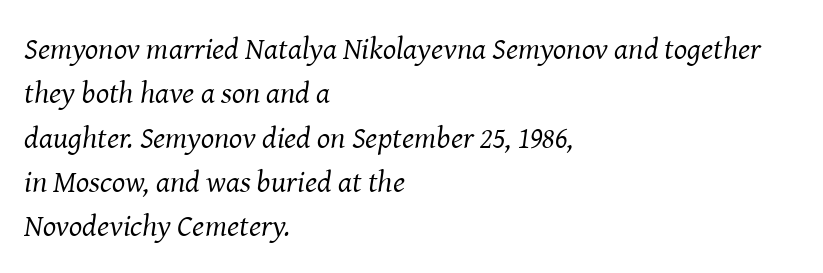
{"serif": "yes", "italic": "yes", "lean": "right", "slant_degrees": 8, "bold": "no", "weight": "regular", "width": "normal", "stroke_contrast": "medium", "x_height": "medium", "monospaced": "no", "underline": "no", "align": "left", "line_spacing": "normal", "line_spacing_ratio": 1.43, "letter_spacing": "normal", "letter_spacing_em": 0.0, "glyph_px": 31}
